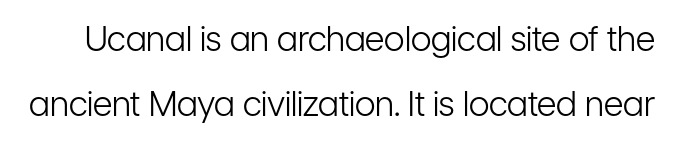
Q: Is the text bold? A: No.
Q: Is the text italic (slanted)? A: No, it is upright.
Q: Is the typeface a serif or a sans-serif typeface? A: Sans-serif.
Q: Is the text underlined? A: No.
Q: Is the spacing between letters normal or unusually wide? A: Normal.
Q: Is the spacing between lines tight, normal or loose? A: Loose.
Q: Width (condensed, normal, or wide)? A: Condensed.
Q: Stroke contrast? A: Low.
Q: x-height? A: Medium.
Q: Monospaced? A: No.
